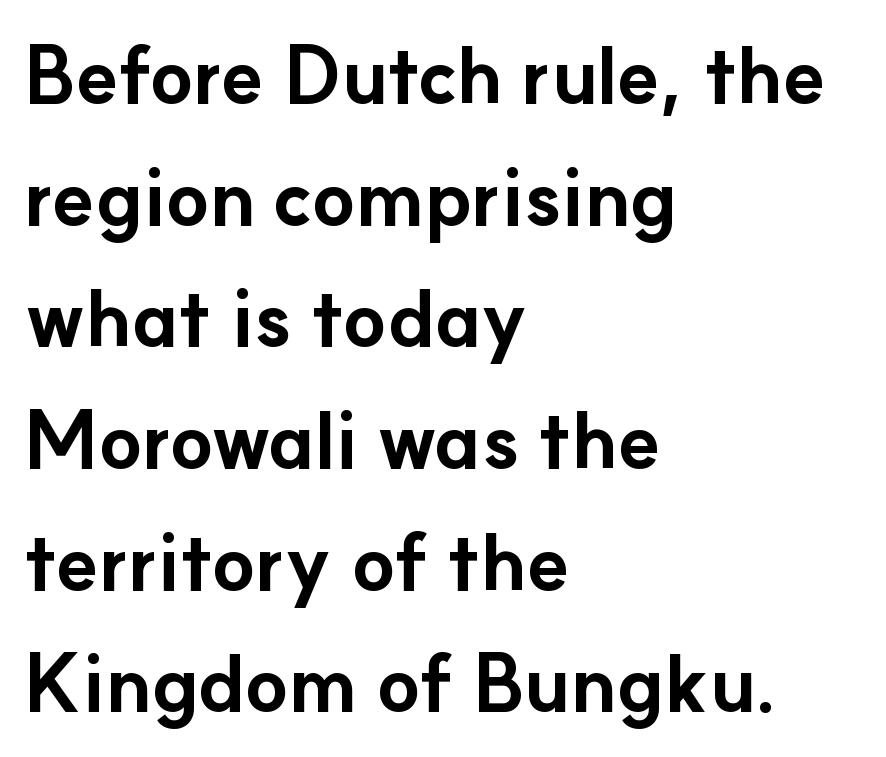
The image shows 79 px bold sans-serif type, upright; set left-aligned, normal line spacing (1.54x), normal letter spacing, not underlined; low stroke contrast and a small x-height.
